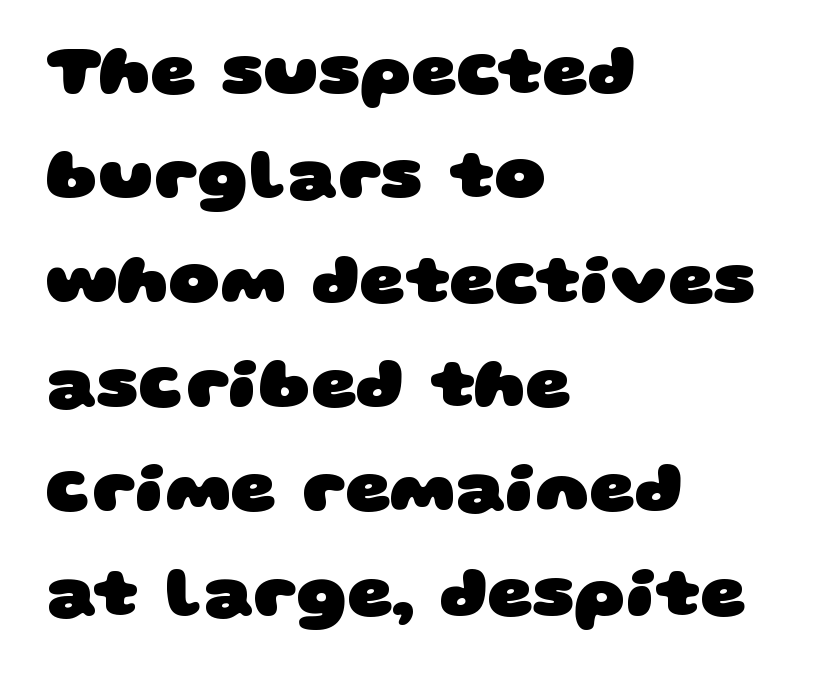
Q: Is the text bold? A: Yes.
Q: Is the typeface a serif or a sans-serif typeface? A: Sans-serif.
Q: Is the text underlined? A: No.
Q: How is the paragraph aligned? A: Left-aligned.
Q: Is the spacing between letters normal or unusually wide? A: Normal.
Q: Is the spacing between lines tight, normal or loose? A: Normal.
Q: Width (condensed, normal, or wide)? A: Wide.
Q: Stroke contrast? A: Low.
Q: x-height? A: Large.
Q: Monospaced? A: No.
